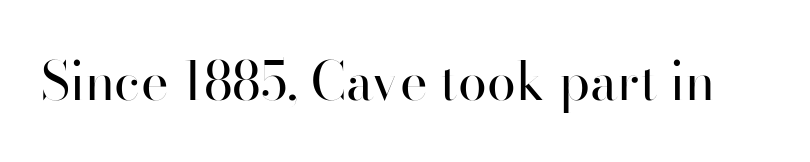
The face used here is proportionally spaced, like ordinary book or web type. Type style note: lacks serifs. Characters follow at the spacing the type designer built in. Ordinary non-slanted type is in use. No chunkiness to these letters — they're not bold.
